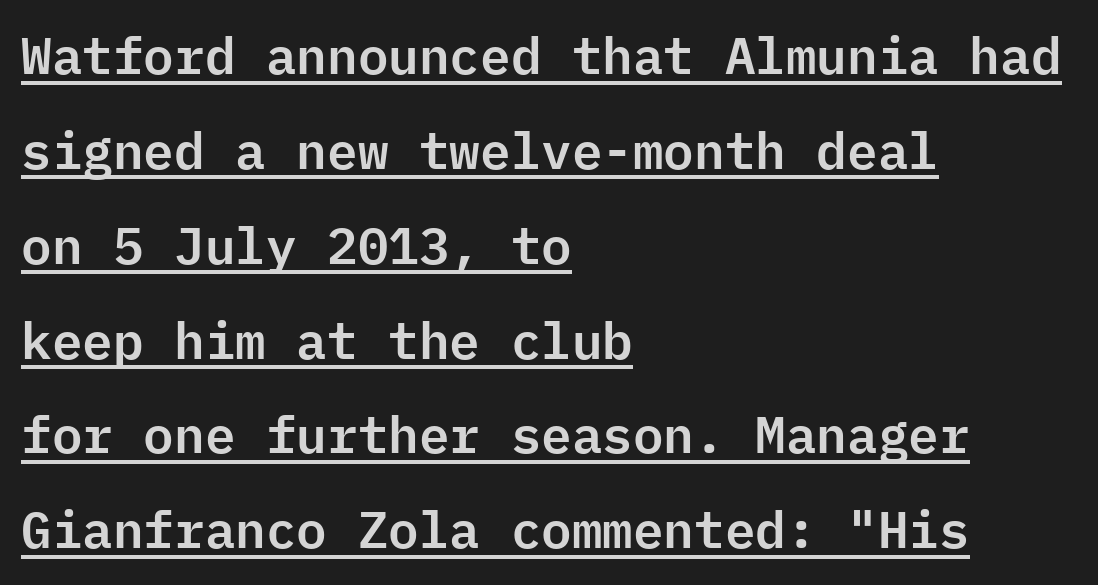
These lines are composed in type without serifs. A typesetter would call this zero additional tracking. A baseline rule has been typeset under these characters. A typesetter would call this monospace, since all characters share one set width. The rendering anchors every line to the left-hand side.
